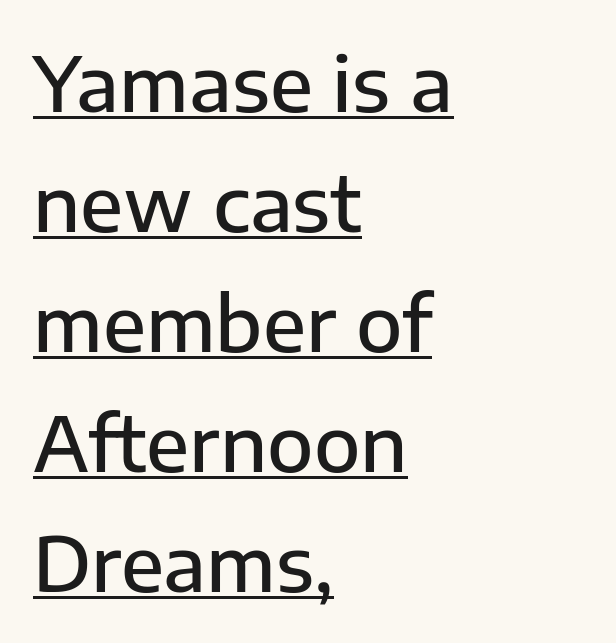
Q: Is the text bold? A: Semi-bold.
Q: Is the text italic (slanted)? A: No, it is upright.
Q: Is the typeface a serif or a sans-serif typeface? A: Sans-serif.
Q: Is the text underlined? A: Yes.
Q: How is the paragraph aligned? A: Left-aligned.
Q: Is the spacing between letters normal or unusually wide? A: Normal.
Q: Is the spacing between lines tight, normal or loose? A: Normal.
Q: Width (condensed, normal, or wide)? A: Normal.
Q: Stroke contrast? A: Low.
Q: x-height? A: Medium.
Q: Monospaced? A: No.
